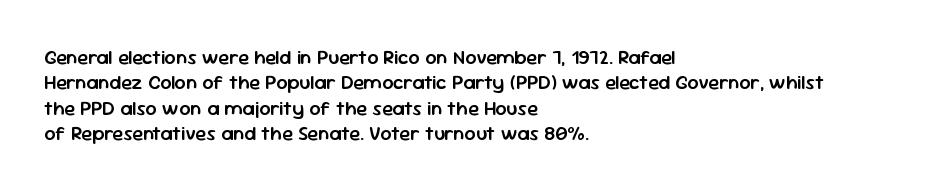
Do the letters lean? They stand straight. The string is rendered with underlining switched off. Look at the tracking — it's just the regular setting, nothing added. The passage shown is semibold, sitting just below true bold.
